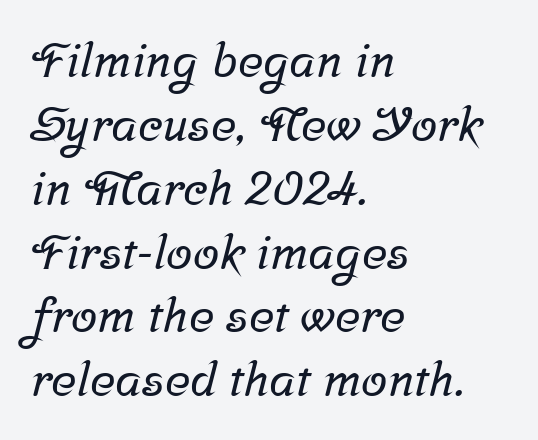
{"width": "normal", "stroke_contrast": "low", "x_height": "medium", "monospaced": "no", "underline": "no", "align": "left", "line_spacing": "normal", "line_spacing_ratio": 1.33, "letter_spacing": "normal", "letter_spacing_em": 0.0, "glyph_px": 48}
